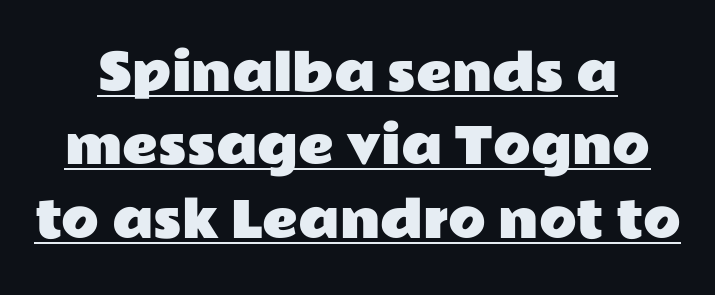
The image shows 49 px wide sans-serif type, upright; set normal line spacing (1.5x), normal letter spacing, underlined; low stroke contrast and a medium x-height.
